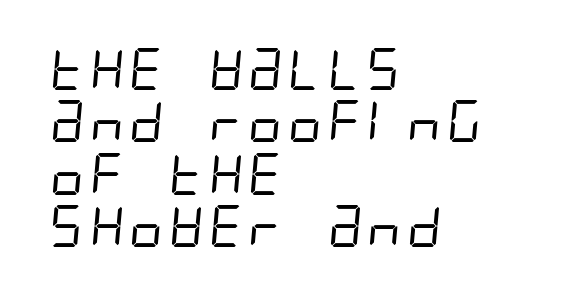
Inter-character spacing is left at the font's built-in metrics. Typographically, this falls in the sans-serif category. The zone under the glyphs is completely vacant. Weight: in the light-to-regular range. Horizontal alignment here is leftward, the default for most running prose. These lines sit exactly where default settings would place them.
